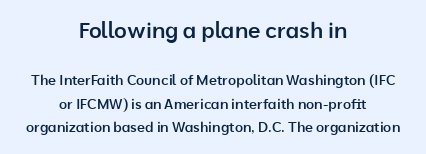
The designer gave the opening block more size than the closing block. The letters are semibold — heavier than regular but short of a full bold. Does extra space separate the letters? No, they use regular spacing. These lines sit exactly where default settings would place them.
